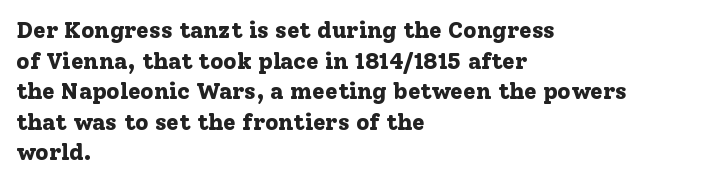
Nobody touched the tracking dial on this one. Heft: maximum for text — a bold. The rendering anchors every line to the left-hand side. The line-height multiplier appears to be the usual default.
